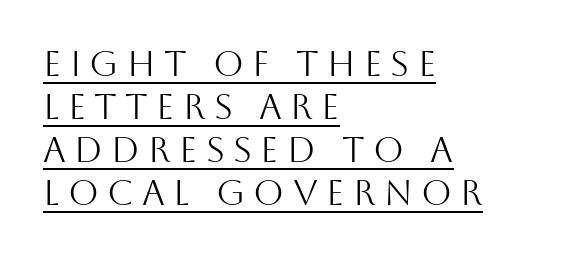
Q: Is the text bold? A: No.
Q: Is the text italic (slanted)? A: No, it is upright.
Q: Is the typeface a serif or a sans-serif typeface? A: Sans-serif.
Q: Is the text underlined? A: Yes.
Q: How is the paragraph aligned? A: Left-aligned.
Q: Is the spacing between letters normal or unusually wide? A: Unusually wide.
Q: Width (condensed, normal, or wide)? A: Normal.
Q: Stroke contrast? A: Medium.
Q: x-height? A: Large.
Q: Monospaced? A: No.
